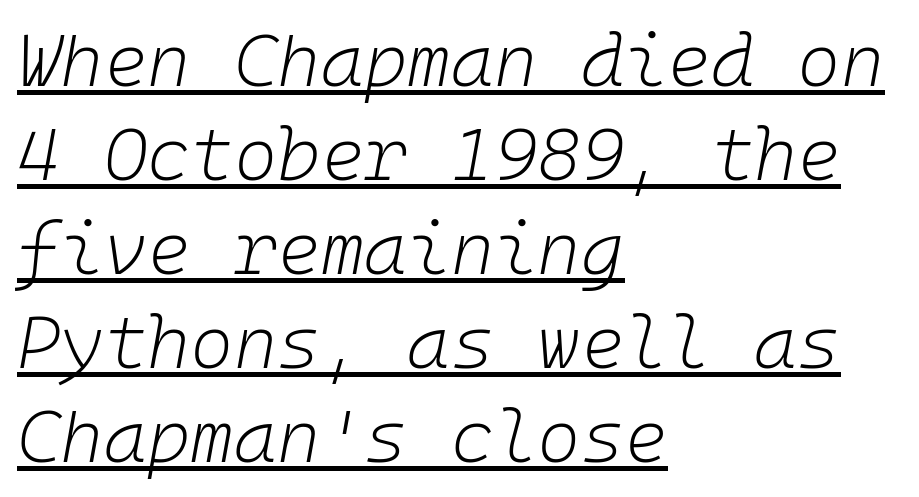
Q: Is the text bold? A: No.
Q: Is the text italic (slanted)? A: Yes, it leans right by about 10 degrees.
Q: Is the text underlined? A: Yes.
Q: How is the paragraph aligned? A: Left-aligned.
Q: Is the spacing between letters normal or unusually wide? A: Normal.
Q: Is the spacing between lines tight, normal or loose? A: Normal.
Q: Width (condensed, normal, or wide)? A: Normal.
Q: Stroke contrast? A: Low.
Q: x-height? A: Medium.
Q: Monospaced? A: Yes.
